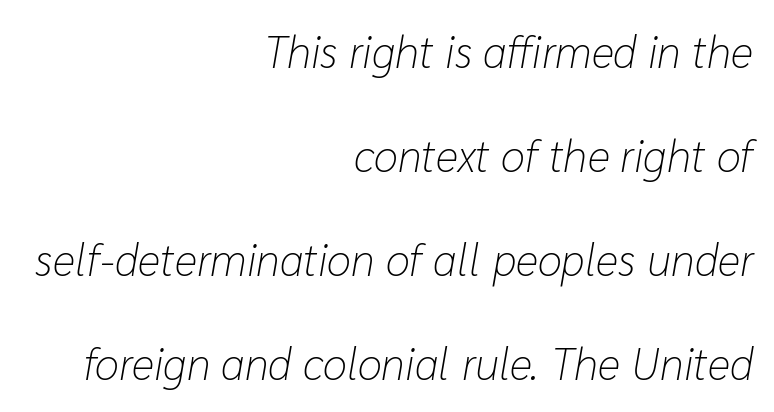
Q: Is the text bold? A: No.
Q: Is the text italic (slanted)? A: Yes, it leans right by about 10 degrees.
Q: Is the text underlined? A: No.
Q: How is the paragraph aligned? A: Right-aligned.
Q: Is the spacing between letters normal or unusually wide? A: Normal.
Q: Is the spacing between lines tight, normal or loose? A: Loose.
Q: Width (condensed, normal, or wide)? A: Normal.
Q: Stroke contrast? A: Low.
Q: x-height? A: Medium.
Q: Monospaced? A: No.
